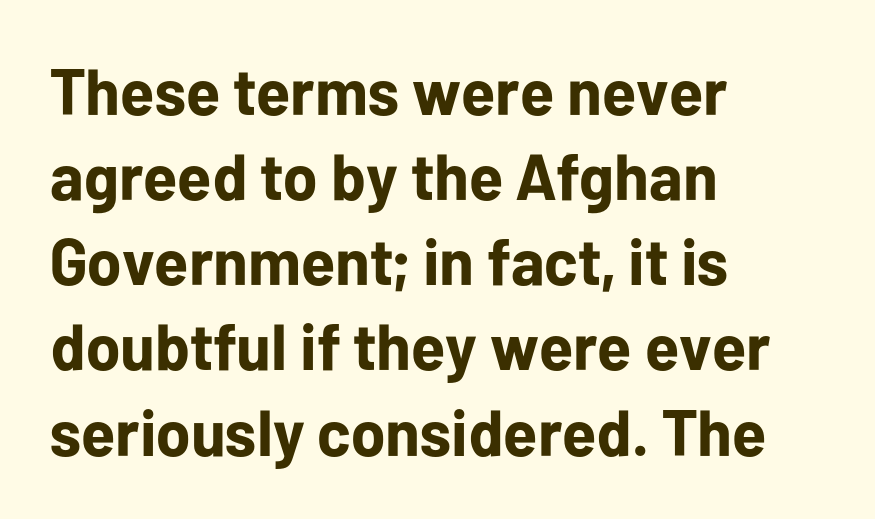
Does the weight exceed regular? Yes, all the way to bold. Does the leading feel generous? No, just average. The passage shown is typed in a proportional face where columns would drift. Quick note: underline off.
